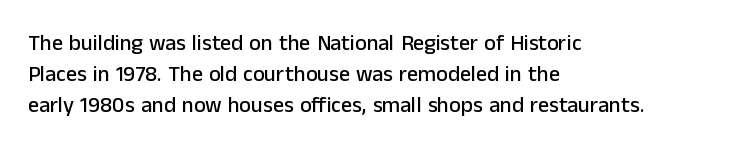
The image shows 22 px text type, upright; set left-aligned, normal line spacing (1.41x), normal letter spacing, not underlined.
